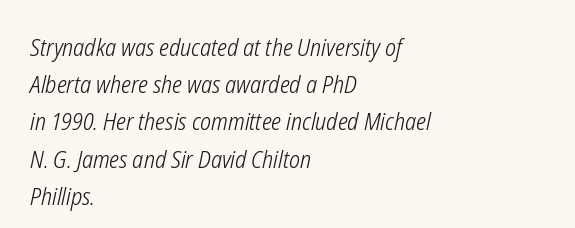
Q: Is the text bold? A: No.
Q: Is the text italic (slanted)? A: Yes, it leans right by about 12 degrees.
Q: Is the text underlined? A: No.
Q: How is the paragraph aligned? A: Left-aligned.
Q: Is the spacing between letters normal or unusually wide? A: Normal.
Q: Is the spacing between lines tight, normal or loose? A: Normal.
